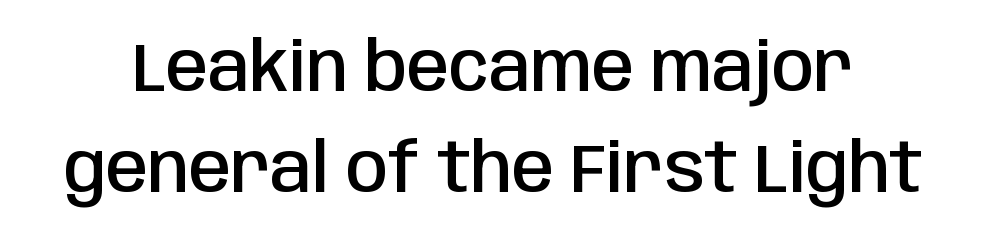
The image shows 68 px semibold, condensed sans-serif type, upright; set normal line spacing (1.49x), normal letter spacing, not underlined; low stroke contrast and a large x-height.
